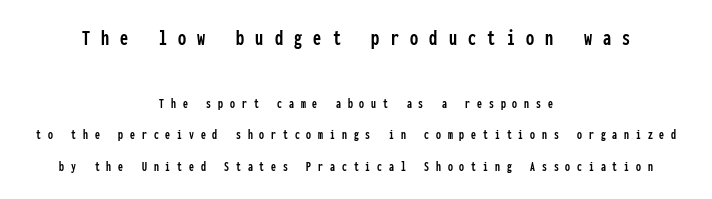
{"italic": "no", "underline": "no", "align": "center", "line_spacing": "loose", "line_spacing_ratio": 2.24, "letter_spacing": "wide", "letter_spacing_em": 0.49, "larger_block": "first", "size_ratio": 1.64, "glyph_px": 23}
